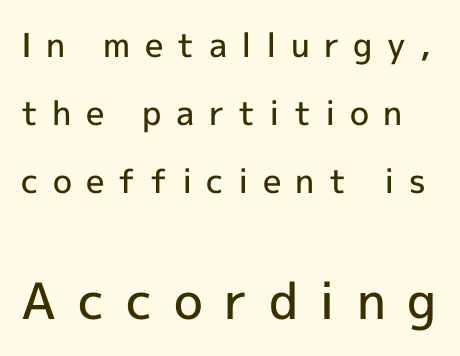
{"serif": "no", "italic": "no", "bold": "semi", "weight": "semibold", "width": "normal", "x_height": "medium", "monospaced": "no", "underline": "no", "line_spacing": "loose", "line_spacing_ratio": 2.06, "letter_spacing": "wide", "letter_spacing_em": 0.43, "larger_block": "second", "size_ratio": 1.52, "glyph_px": 50}
